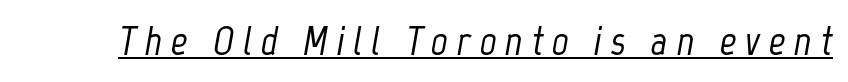
{"italic": "yes", "lean": "right", "slant_degrees": 12, "width": "condensed", "stroke_contrast": "low", "x_height": "medium", "monospaced": "no", "underline": "yes", "letter_spacing": "wide", "letter_spacing_em": 0.21, "glyph_px": 41}
